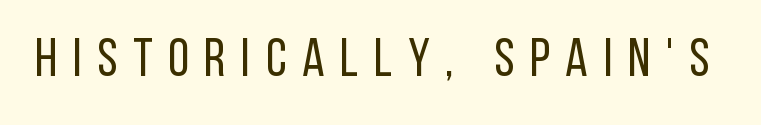
Q: Is the text bold? A: No.
Q: Is the text italic (slanted)? A: No, it is upright.
Q: Is the typeface a serif or a sans-serif typeface? A: Sans-serif.
Q: Is the text underlined? A: No.
Q: Is the spacing between letters normal or unusually wide? A: Unusually wide.
Q: Width (condensed, normal, or wide)? A: Condensed.
Q: Stroke contrast? A: Low.
Q: x-height? A: Large.
Q: Monospaced? A: No.
